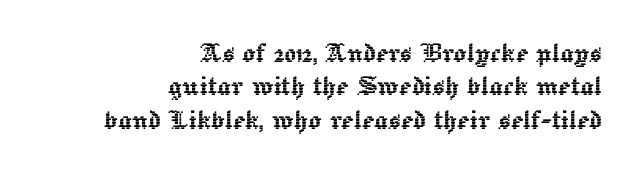
Q: Is the text italic (slanted)? A: No, it is upright.
Q: Is the text underlined? A: No.
Q: How is the paragraph aligned? A: Right-aligned.
Q: Is the spacing between letters normal or unusually wide? A: Normal.
Q: Is the spacing between lines tight, normal or loose? A: Tight.
Q: Width (condensed, normal, or wide)? A: Normal.
Q: x-height? A: Medium.
Q: Monospaced? A: No.
